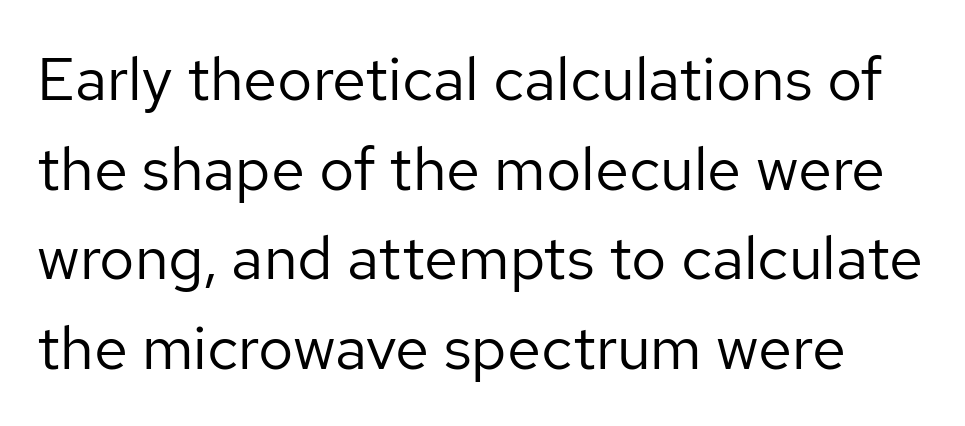
{"serif": "no", "italic": "no", "bold": "no", "weight": "regular", "width": "normal", "stroke_contrast": "low", "x_height": "medium", "monospaced": "no", "underline": "no", "line_spacing": "normal", "line_spacing_ratio": 1.47, "letter_spacing": "normal", "letter_spacing_em": 0.0, "glyph_px": 61}
